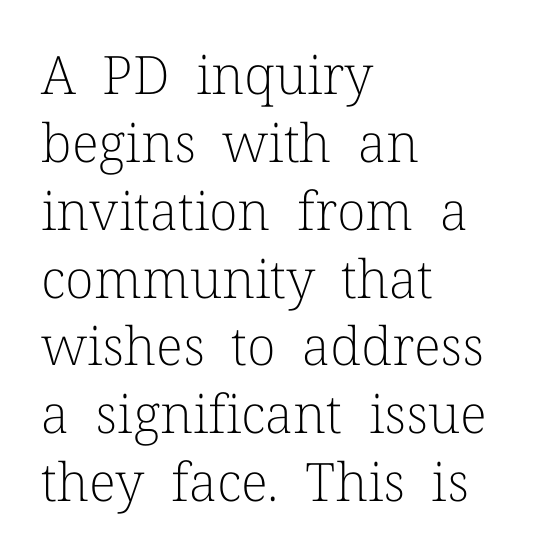
Q: Is the text bold? A: No.
Q: Is the text italic (slanted)? A: No, it is upright.
Q: Is the typeface a serif or a sans-serif typeface? A: Serif.
Q: Is the text underlined? A: No.
Q: How is the paragraph aligned? A: Left-aligned.
Q: Is the spacing between letters normal or unusually wide? A: Normal.
Q: Is the spacing between lines tight, normal or loose? A: Normal.
Q: Width (condensed, normal, or wide)? A: Normal.
Q: Stroke contrast? A: Low.
Q: x-height? A: Medium.
Q: Monospaced? A: No.
